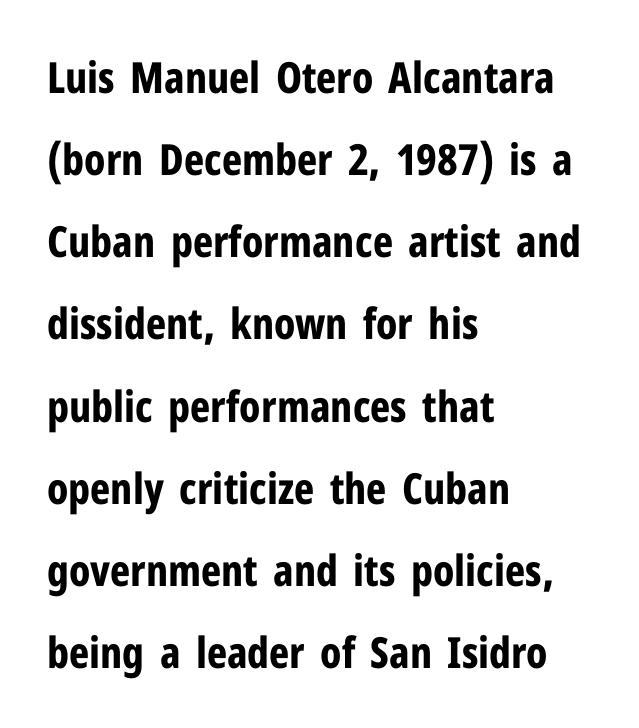
Lines of text with bare space underneath. A great deal of white space separates one row of letters from the next. The glyphs in this specimen are sans serif. Set as a true bold cut, around the 700 mark.
